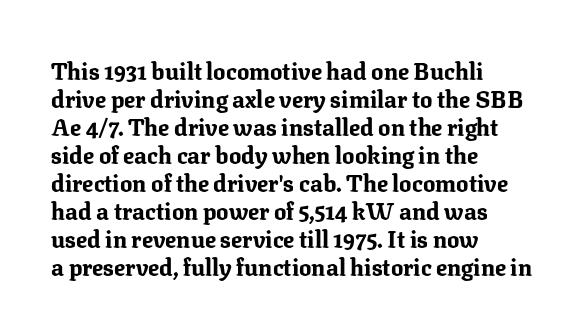
Look at the stroke-to-counter ratio: heavy, a bold. Ordinary non-slanted type is in use. The baseline area is clear. The setting favours the left margin, as ordinary paragraphs usually do. Look at the tracking — it's just the regular setting, nothing added.
